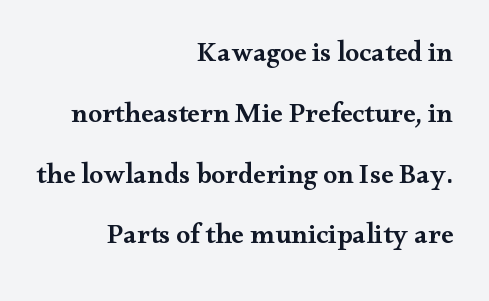
The image shows 28 px semibold, wide serif type, upright; set right-aligned, loose line spacing (2.17x), normal letter spacing, not underlined; medium stroke contrast and a small x-height.
